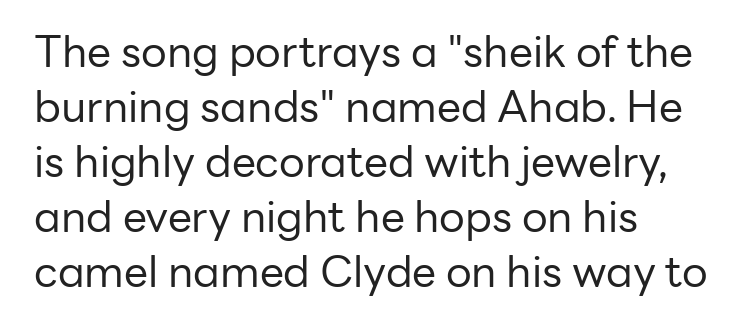
{"serif": "no", "italic": "no", "bold": "no", "weight": "regular", "width": "normal", "stroke_contrast": "low", "x_height": "medium", "monospaced": "no", "underline": "no", "align": "left", "line_spacing": "normal", "line_spacing_ratio": 1.28, "letter_spacing": "normal", "letter_spacing_em": 0.0, "glyph_px": 43}
